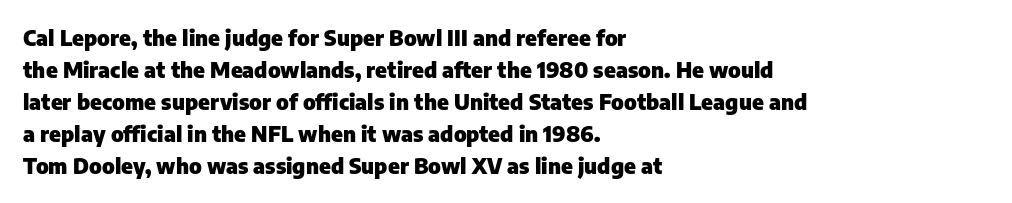
Q: Is the text bold? A: Yes.
Q: Is the text italic (slanted)? A: No, it is upright.
Q: Is the text underlined? A: No.
Q: How is the paragraph aligned? A: Left-aligned.
Q: Is the spacing between letters normal or unusually wide? A: Normal.
Q: Is the spacing between lines tight, normal or loose? A: Normal.
